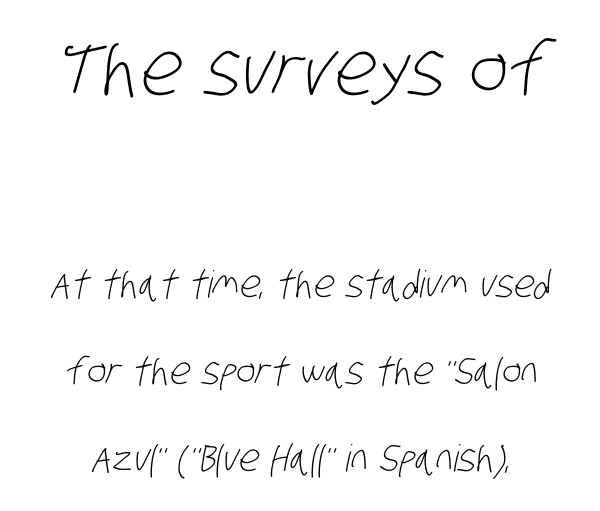
{"serif": "no", "bold": "no", "weight": "light", "width": "condensed", "stroke_contrast": "low", "x_height": "large", "monospaced": "no", "underline": "no", "line_spacing": "loose", "line_spacing_ratio": 2.35, "letter_spacing": "normal", "letter_spacing_em": 0.0, "larger_block": "first", "size_ratio": 2.0, "glyph_px": 74}
